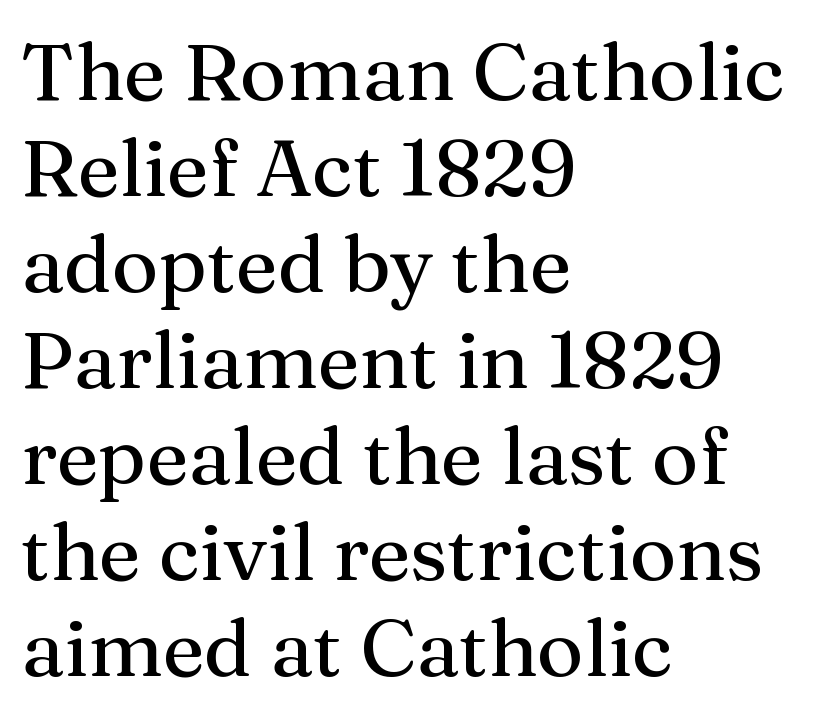
Examine the stroke ends and you'll spot serifs. The lettering stays uniformly vertical, giving the passage a roman look. Characters follow at the spacing the type designer built in. Descender tails drop into unmarked territory. Line starts are locked; line ends wander.
